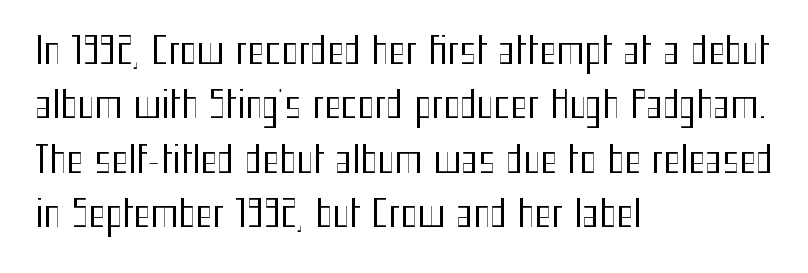
Each letter's strokes conclude bluntly, with no projecting serifs. If you drew a ruler down the left edge, every line would touch it. The foot of each line stays bare and open. Does the lettering tilt? It doesn't — this is upright. The letterforms sit at book weight or below. This block has exactly the height ordinary leading produces.
